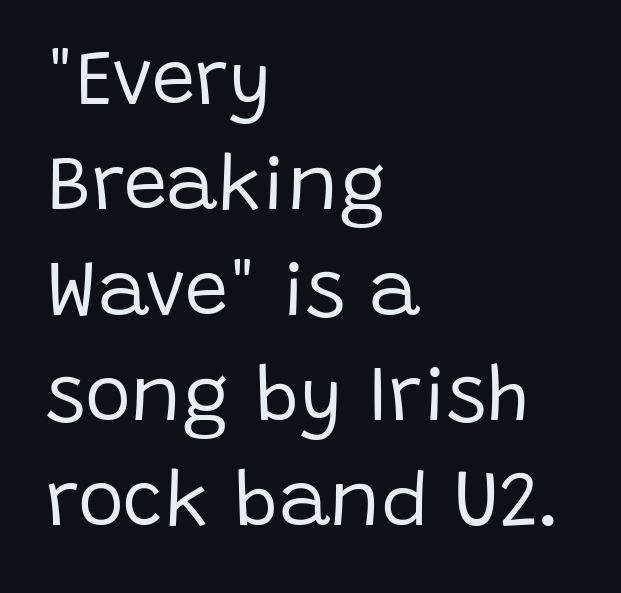
{"serif": "no", "italic": "no", "bold": "no", "weight": "regular", "width": "normal", "stroke_contrast": "low", "x_height": "large", "monospaced": "no", "underline": "no", "align": "left", "line_spacing": "normal", "line_spacing_ratio": 1.35, "letter_spacing": "normal", "letter_spacing_em": 0.0, "glyph_px": 78}
